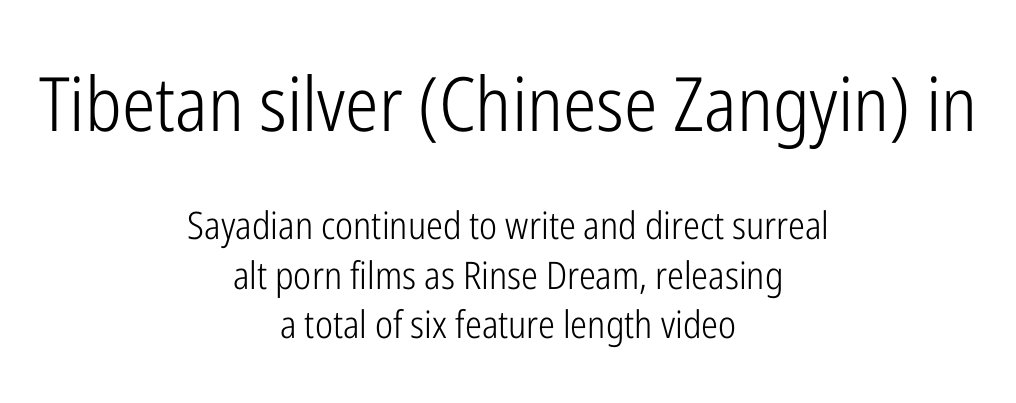
In CSS terms this would be text-align: center. The lines sit at an ordinary, default distance from one another. Characters follow at the spacing the type designer built in. The letters advance in unequal steps, a hallmark of proportional type. Is the lower block the larger one? No — the upper block carries the bigger type. This is the regular roman posture of the typeface.
